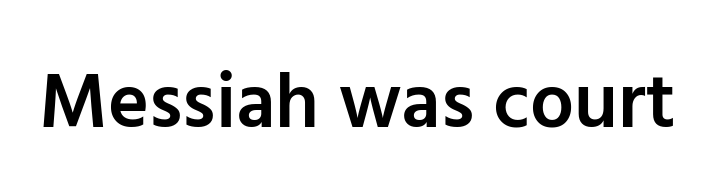
The image shows 78 px semibold sans-serif type, upright; set normal letter spacing, not underlined; low stroke contrast and a medium x-height.
